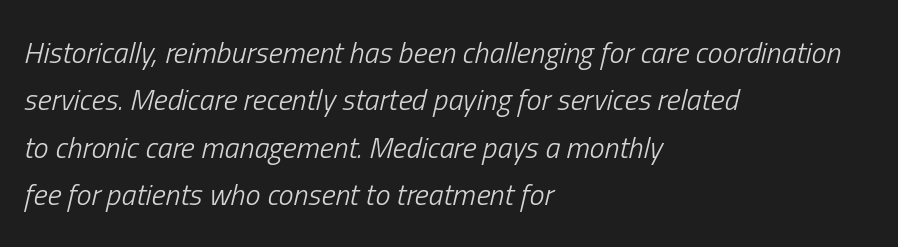
Looks like regular typesetting: each glyph gets only the width it needs. Descenders hang freely into open space. Visually the block forms a straight wall on the left and a jagged coastline on the right. Reading down the column, the eye jumps a familiar distance to each next line.
